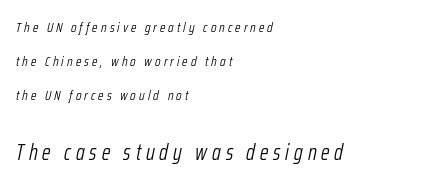
The image shows 22 px text type, italic (leaning right); set left-aligned, loose line spacing (2.42x), unusually wide letter spacing (+0.22 em), not underlined; the second (bottom) block is 1.57x larger.
